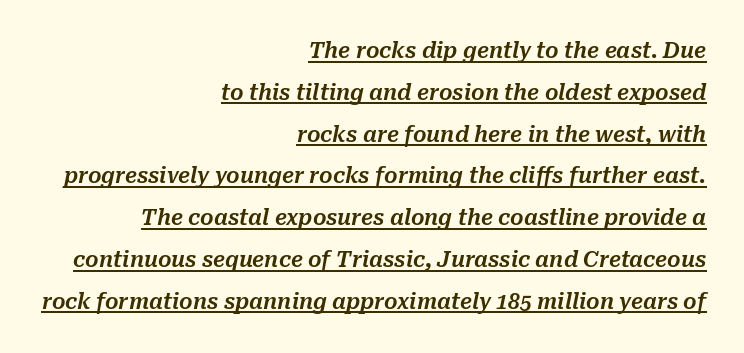
{"italic": "yes", "lean": "right", "slant_degrees": 10, "underline": "yes", "align": "right", "line_spacing": "loose", "line_spacing_ratio": 1.99, "letter_spacing": "normal", "letter_spacing_em": 0.0, "glyph_px": 21}
